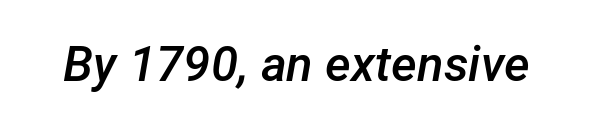
The image shows 49 px semibold type, italic (leaning right); set normal letter spacing, not underlined; low stroke contrast and a medium x-height.
